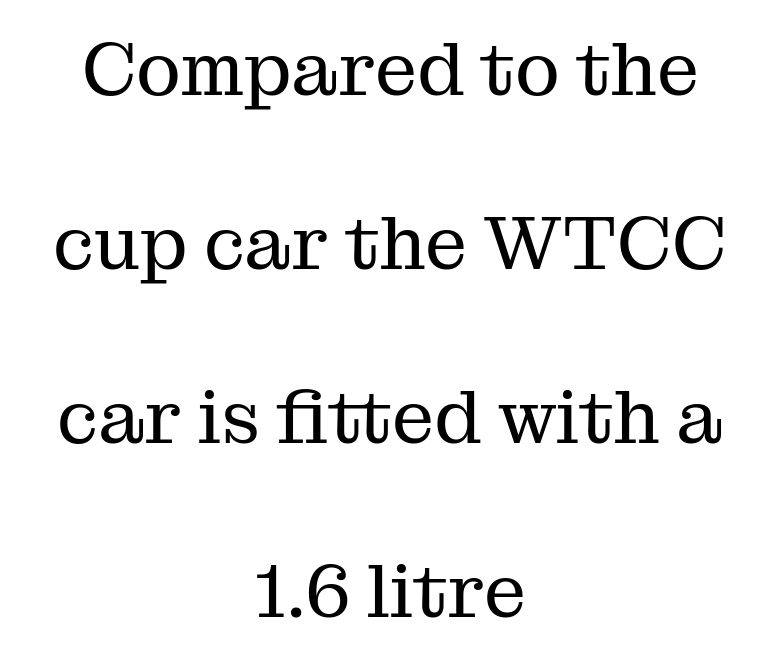
The passage shown is not underscored anywhere. Compared with a flush-left layout, this one balances lines on the center instead. The glyphs in this specimen are seriffed. This sample uses plain, unmodified letter spacing.
